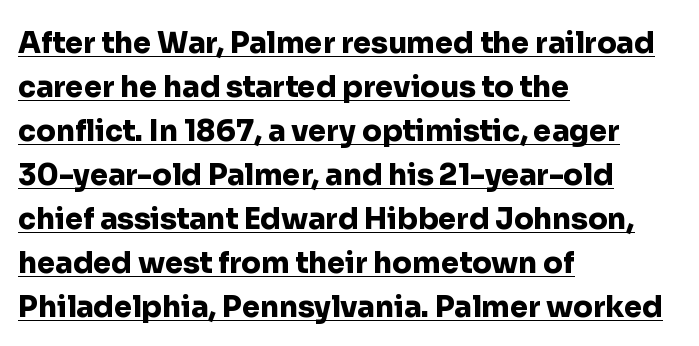
Characters remain perfectly vertical along every line. A typesetter would call this leading conventional body-copy spacing. Think of a printed novel: that variable character pitch is what you see here. Does the copy run flush right? No — it runs flush left. A rule runs beneath these lines of type.
